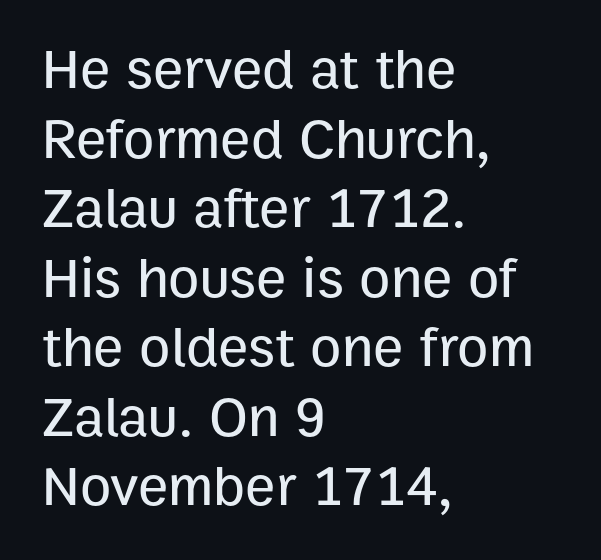
The image shows 57 px sans-serif type, upright; set left-aligned, line spacing 1.22x, normal letter spacing, not underlined; low stroke contrast and a medium x-height.
